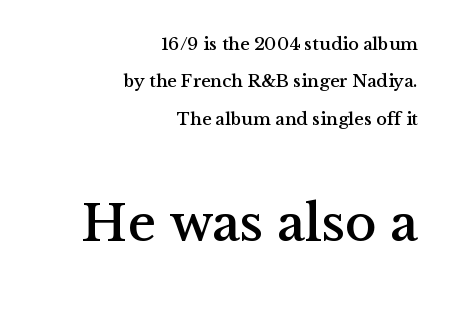
A roman cut, with each character standing at attention. Looks like regular typesetting: each glyph gets only the width it needs. In CSS terms this would be text-align: right. The rendering uses a large line-height, opening up the rows. The block sitting lower on the canvas is the one with enlarged characters.
